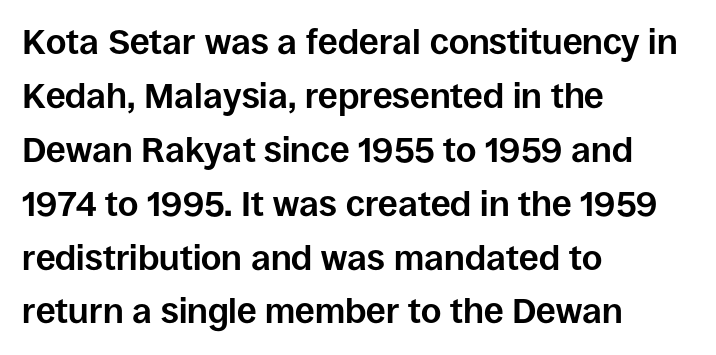
The passage shown is not underscored anywhere. Every stem runs plumb, perpendicular to the baseline. The passage shown is typed in a proportional face where columns would drift. Is the type bold? Yes — the strokes are clearly thick and heavy. Notice how descenders clear the ascenders below comfortably — that's standard leading.
